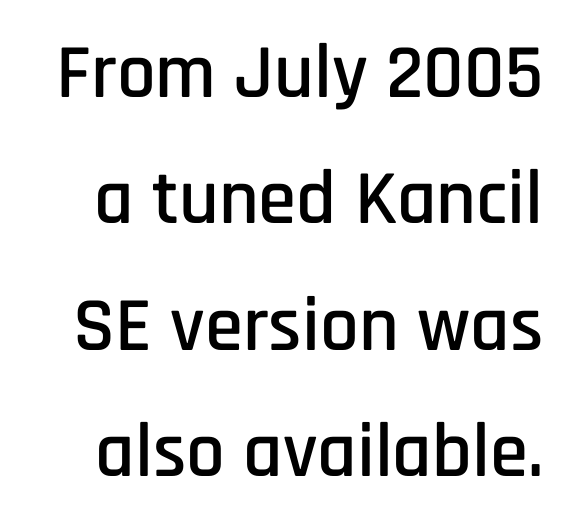
{"serif": "no", "italic": "no", "width": "condensed", "stroke_contrast": "low", "x_height": "large", "monospaced": "no", "underline": "no", "line_spacing": "normal", "line_spacing_ratio": 1.64, "letter_spacing": "normal", "letter_spacing_em": 0.0, "glyph_px": 77}
